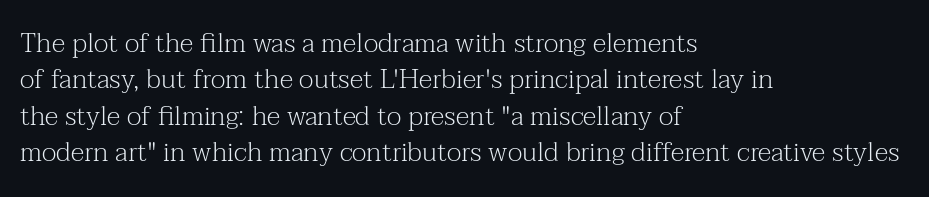
Upright lettering throughout. Reading down the column, the eye jumps a familiar distance to each next line. The typesetting does not lean heavy: it is not bold. Horizontal alignment here is leftward, the default for most running prose. The space directly below the letters is spotless. Glyph-to-glyph distance matches everyday printed text.
